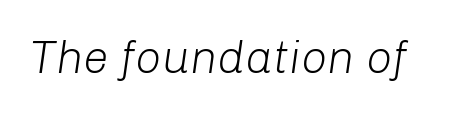
Summary of weight: not heavy and not bold. Looks like regular typesetting: each glyph gets only the width it needs. Characters are canted at an angle relative to the baseline's perpendicular. Check under the words: just untouched page. The type is set solid horizontally, with unmodified tracking.
